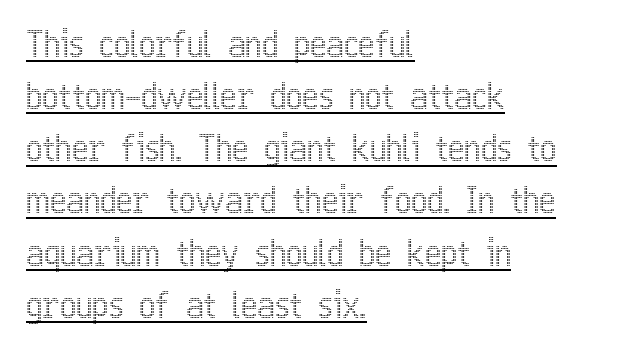
Q: Is the text italic (slanted)? A: No, it is upright.
Q: Is the text underlined? A: Yes.
Q: How is the paragraph aligned? A: Left-aligned.
Q: Is the spacing between letters normal or unusually wide? A: Normal.
Q: Is the spacing between lines tight, normal or loose? A: Normal.
Q: Width (condensed, normal, or wide)? A: Condensed.
Q: x-height? A: Medium.
Q: Monospaced? A: No.
